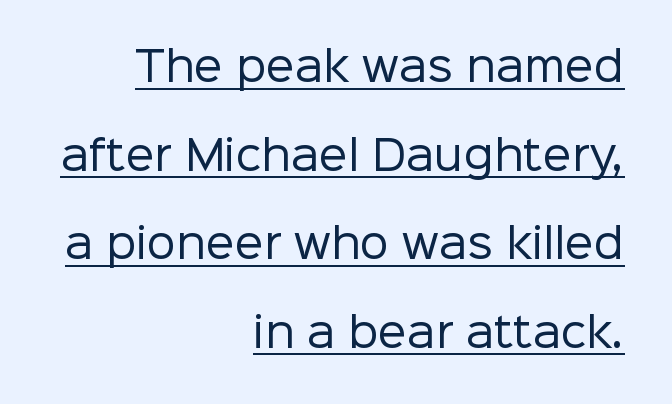
{"serif": "no", "italic": "no", "bold": "no", "weight": "regular", "width": "normal", "stroke_contrast": "low", "x_height": "medium", "monospaced": "no", "underline": "yes", "align": "right", "line_spacing": "loose", "line_spacing_ratio": 2.16, "letter_spacing": "normal", "letter_spacing_em": 0.0, "glyph_px": 41}
